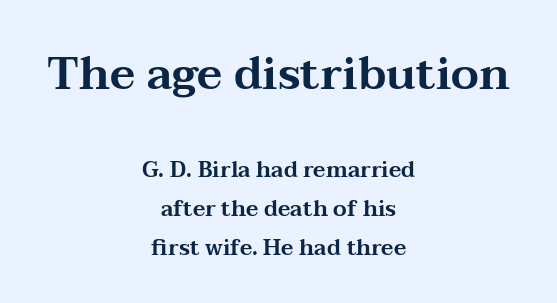
Q: Is the text italic (slanted)? A: No, it is upright.
Q: Is the typeface a serif or a sans-serif typeface? A: Serif.
Q: Is the text underlined? A: No.
Q: How is the paragraph aligned? A: Centered.
Q: Is the spacing between letters normal or unusually wide? A: Normal.
Q: Which block of text is set in a larger size, the first (top) or the second (bottom)? A: The first (top) one.
Q: Width (condensed, normal, or wide)? A: Wide.
Q: Stroke contrast? A: Medium.
Q: x-height? A: Medium.
Q: Monospaced? A: No.
